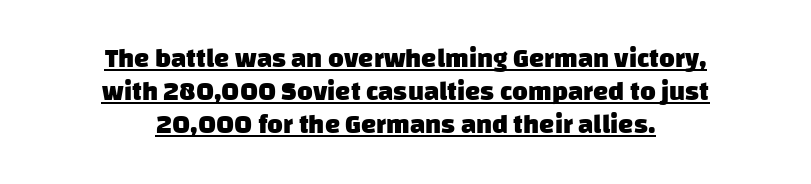
Honestly, the underline is the first thing you notice here. These lines keep a tight, regular rhythm from letter to letter. If you folded the block vertically in half, each line would mirror itself in length. Weight check: bold — yes, fully.
